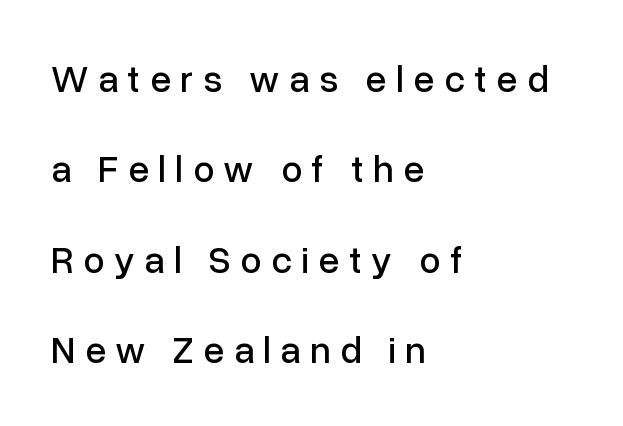
The image shows 38 px sans-serif type, upright; set left-aligned, loose line spacing (2.38x), unusually wide letter spacing (+0.25 em), not underlined; low stroke contrast and a medium x-height.
